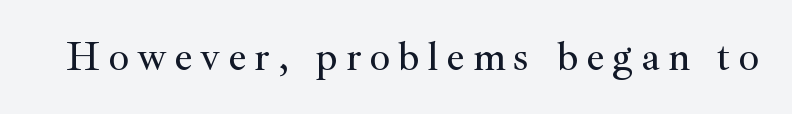
The image shows 41 px serif type, upright; set not underlined; medium stroke contrast and a small x-height.
